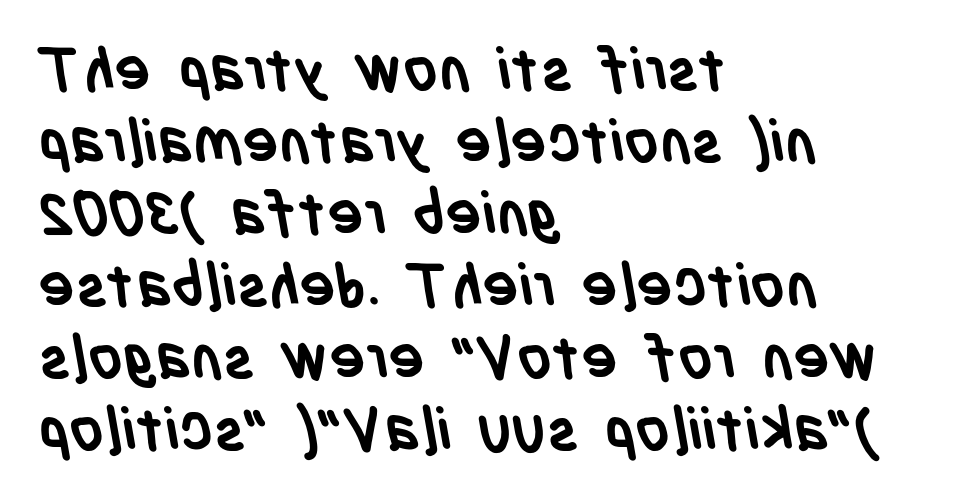
A typesetter would call this proportional, since set widths differ per character. Stroke thickness is high; the sample reads as a true bold. This rendering employs a face without finishing strokes, i.e., a sans-serif. Honestly, the letter spacing is just normal — you wouldn't notice it. Check under the words: just untouched page. Each line starts at the same left margin while the right side varies.
